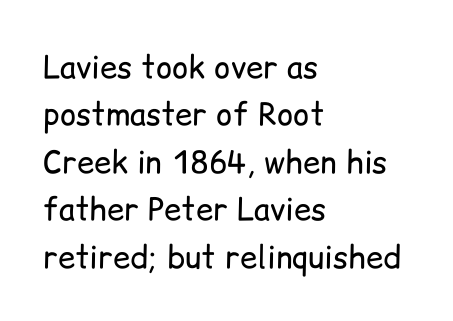
Q: Is the text bold? A: No.
Q: Is the text italic (slanted)? A: No, it is upright.
Q: Is the typeface a serif or a sans-serif typeface? A: Sans-serif.
Q: Is the text underlined? A: No.
Q: How is the paragraph aligned? A: Left-aligned.
Q: Is the spacing between letters normal or unusually wide? A: Normal.
Q: Is the spacing between lines tight, normal or loose? A: Normal.
Q: Width (condensed, normal, or wide)? A: Normal.
Q: Stroke contrast? A: Low.
Q: x-height? A: Medium.
Q: Monospaced? A: No.
